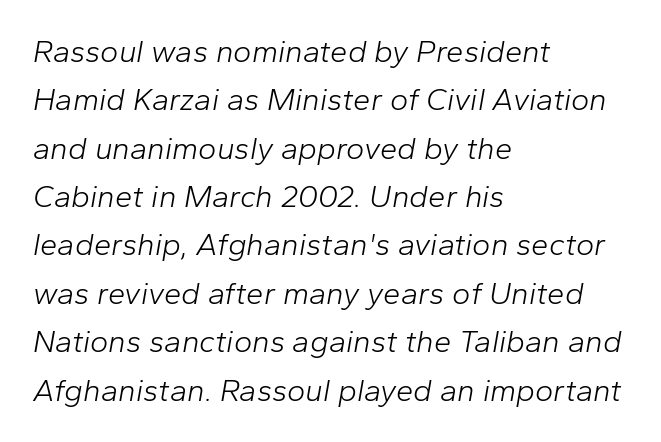
Q: Is the text bold? A: No.
Q: Is the text italic (slanted)? A: Yes, it leans right by about 10 degrees.
Q: Is the text underlined? A: No.
Q: How is the paragraph aligned? A: Left-aligned.
Q: Is the spacing between letters normal or unusually wide? A: Normal.
Q: Is the spacing between lines tight, normal or loose? A: Normal.
Q: Width (condensed, normal, or wide)? A: Normal.
Q: Stroke contrast? A: Low.
Q: x-height? A: Medium.
Q: Monospaced? A: No.
